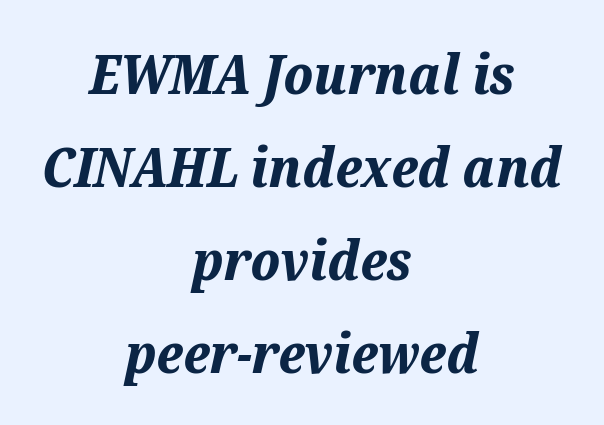
The image shows 54 px bold type, italic (leaning right); set centered, line spacing 1.72x, normal letter spacing, not underlined; medium stroke contrast and a medium x-height.
